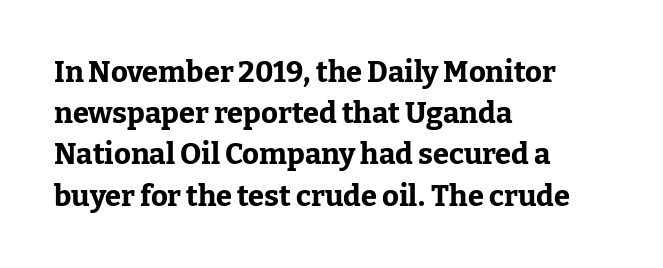
Characters follow at the spacing the type designer built in. Proportional: the letters do not fall into vertical columns. It's the straight-up-and-down kind of type. Horizontal alignment here is leftward, the default for most running prose.
